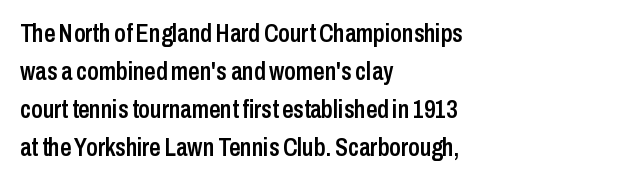
A roman cut, with each character standing at attention. The type is set solid horizontally, with unmodified tracking. These lines stack with their left ends in a neat column. Each glyph is drawn with semibold strokes, heavier than normal yet not fully bold.
